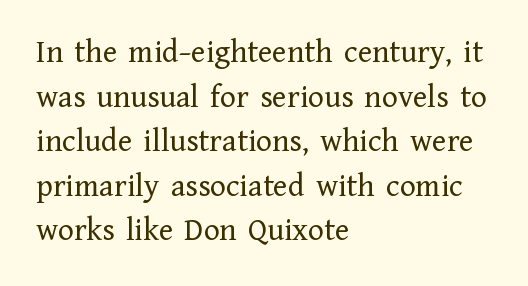
The space beneath each line is pristine and unruled. The letters advance in unequal steps, a hallmark of proportional type. This is the regular roman posture of the typeface. Is this a heavy cut? Hardly; it is regular or lighter. The type is set solid horizontally, with unmodified tracking.
